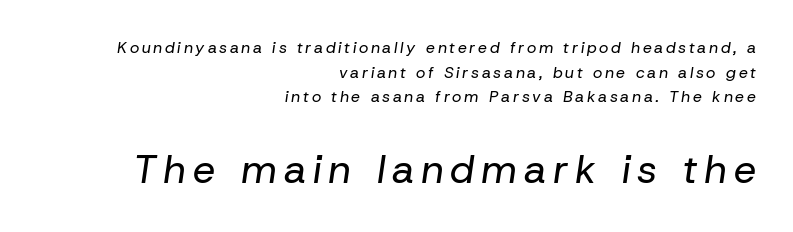
The line-height multiplier appears to be the usual default. Type without underlining. The font's italic variant was chosen for this text. The typesetting does not lean heavy: it is not bold.
